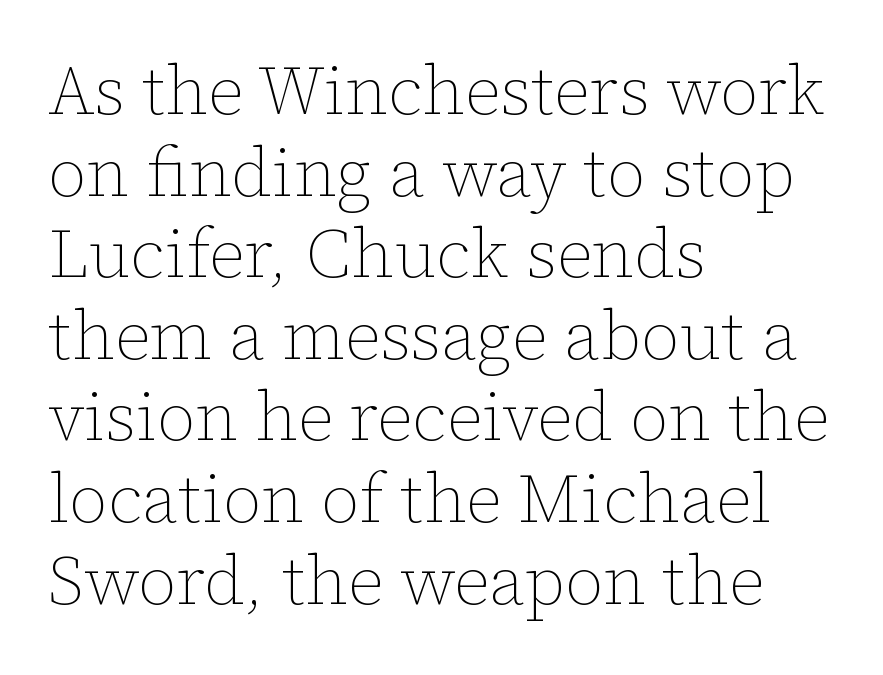
Q: Is the text bold? A: No.
Q: Is the text italic (slanted)? A: No, it is upright.
Q: Is the text underlined? A: No.
Q: How is the paragraph aligned? A: Left-aligned.
Q: Is the spacing between letters normal or unusually wide? A: Normal.
Q: Width (condensed, normal, or wide)? A: Normal.
Q: Stroke contrast? A: Low.
Q: x-height? A: Medium.
Q: Monospaced? A: No.
